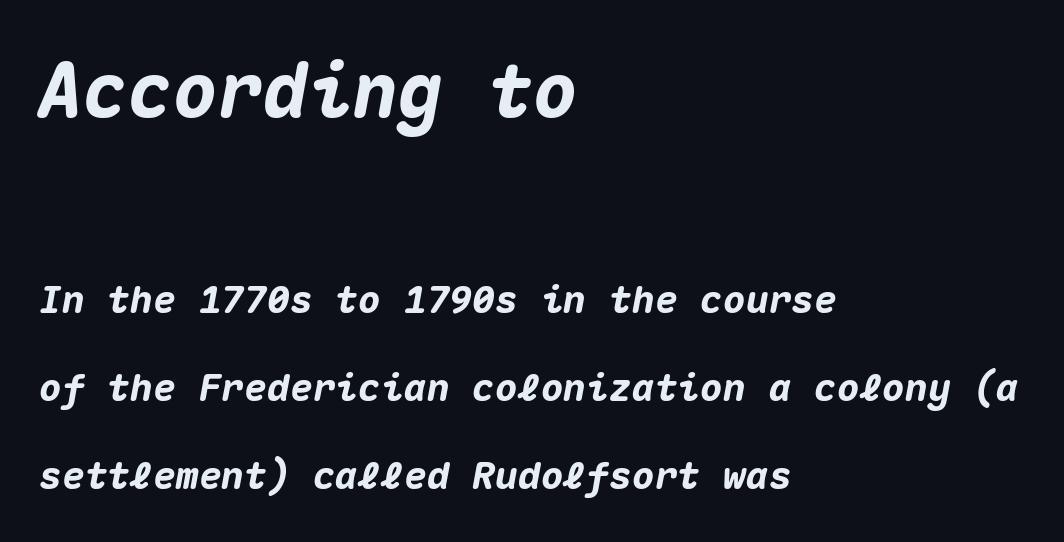
Anything drawn beneath the words? Only blank space. Caption: bold face, heavy strokes. This sample has the even, mechanical cadence of fixed-width lettering. Typesetter's note — upper block bumped up in size, lower block left smaller.
